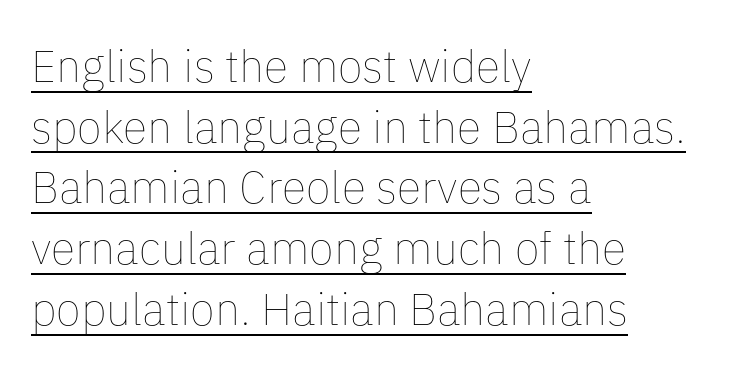
The weight would be labelled regular, book, light, or lighter still. Vertical spacing — default. These lines are set flush left with a ragged right edge. Character widths vary here, with narrow letters taking less room than wide ones. Caption: lettering with a line underneath.
